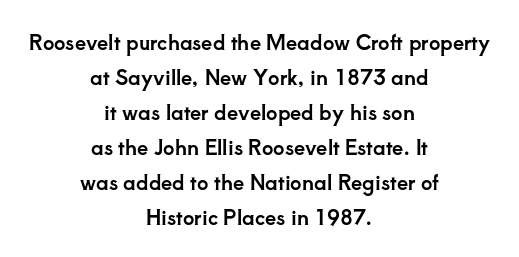
{"italic": "no", "underline": "no", "align": "center", "line_spacing_ratio": 1.75, "letter_spacing": "normal", "letter_spacing_em": 0.0, "glyph_px": 20}
